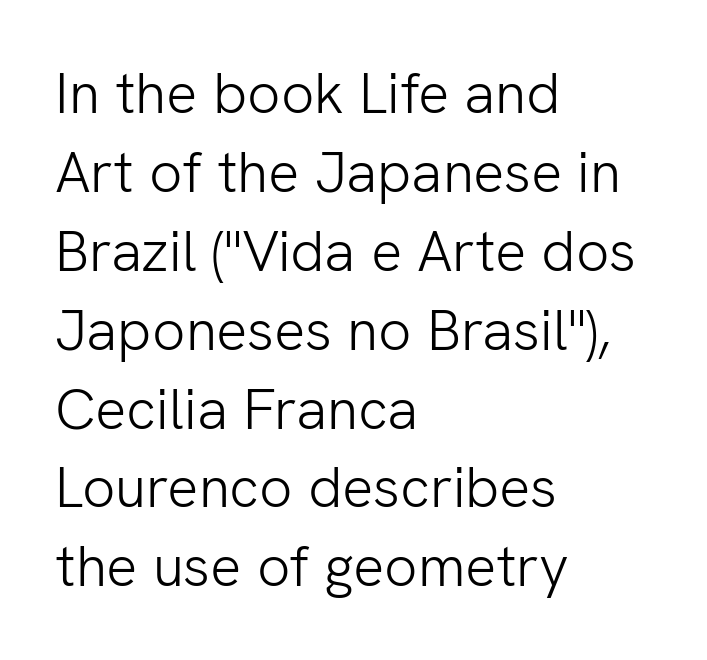
Q: Is the text bold? A: No.
Q: Is the text italic (slanted)? A: No, it is upright.
Q: Is the typeface a serif or a sans-serif typeface? A: Sans-serif.
Q: Is the text underlined? A: No.
Q: How is the paragraph aligned? A: Left-aligned.
Q: Is the spacing between letters normal or unusually wide? A: Normal.
Q: Is the spacing between lines tight, normal or loose? A: Normal.
Q: Width (condensed, normal, or wide)? A: Normal.
Q: Stroke contrast? A: Low.
Q: x-height? A: Medium.
Q: Monospaced? A: No.
